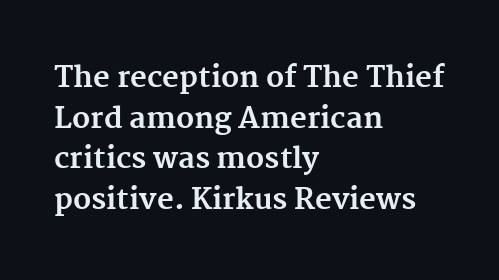
Q: Is the text bold? A: Yes.
Q: Is the text italic (slanted)? A: No, it is upright.
Q: Is the typeface a serif or a sans-serif typeface? A: Serif.
Q: Is the text underlined? A: No.
Q: How is the paragraph aligned? A: Left-aligned.
Q: Is the spacing between letters normal or unusually wide? A: Normal.
Q: Is the spacing between lines tight, normal or loose? A: Normal.
Q: Width (condensed, normal, or wide)? A: Normal.
Q: Stroke contrast? A: Medium.
Q: x-height? A: Medium.
Q: Monospaced? A: No.
